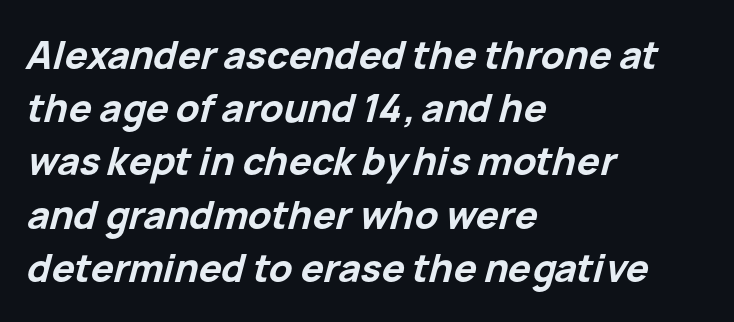
Glyph-to-glyph distance matches everyday printed text. Designer's note — italics engaged. Think of a printed novel: that variable character pitch is what you see here. The zone under the glyphs is completely vacant. The designer left line spacing at the default. Visually the block forms a straight wall on the left and a jagged coastline on the right.
